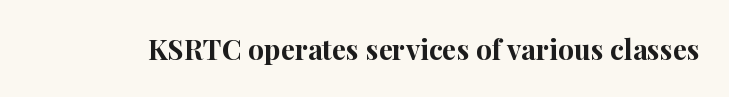
Q: Is the text bold? A: Yes.
Q: Is the text italic (slanted)? A: No, it is upright.
Q: Is the typeface a serif or a sans-serif typeface? A: Serif.
Q: Is the text underlined? A: No.
Q: Is the spacing between letters normal or unusually wide? A: Normal.
Q: Width (condensed, normal, or wide)? A: Normal.
Q: Stroke contrast? A: High.
Q: x-height? A: Medium.
Q: Monospaced? A: No.
